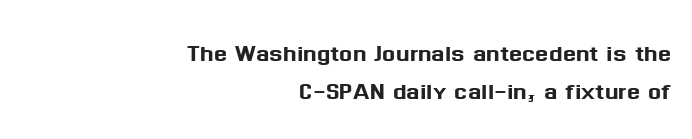
The text was rendered using a sans face with plain stroke endings. Observe the ordinary spacing: letters are neighbours, not strangers. Horizontally, the lines are justified to the trailing edge only. Is there any slant? The stems are plumb.
